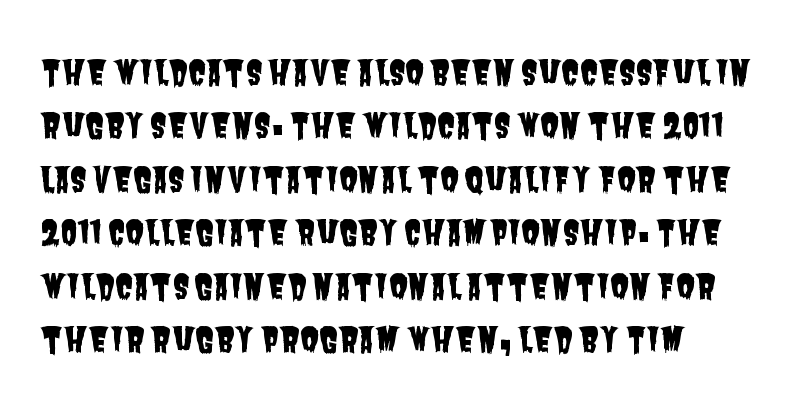
{"serif": "no", "width": "condensed", "stroke_contrast": "low", "x_height": "large", "monospaced": "no", "underline": "no", "align": "left", "line_spacing": "normal", "line_spacing_ratio": 1.57, "letter_spacing": "normal", "letter_spacing_em": 0.0, "glyph_px": 34}
